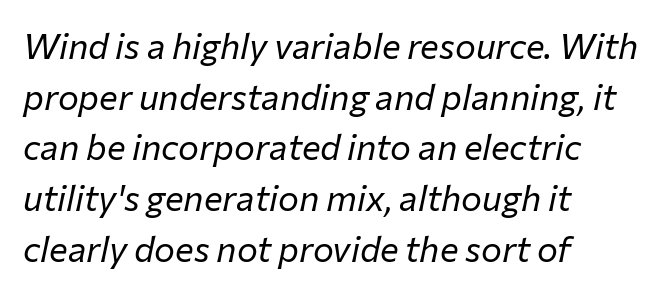
Q: Is the text bold? A: No.
Q: Is the text italic (slanted)? A: Yes, it leans right by about 12 degrees.
Q: Is the text underlined? A: No.
Q: How is the paragraph aligned? A: Left-aligned.
Q: Is the spacing between letters normal or unusually wide? A: Normal.
Q: Is the spacing between lines tight, normal or loose? A: Normal.
Q: Width (condensed, normal, or wide)? A: Normal.
Q: Stroke contrast? A: Low.
Q: x-height? A: Medium.
Q: Monospaced? A: No.
